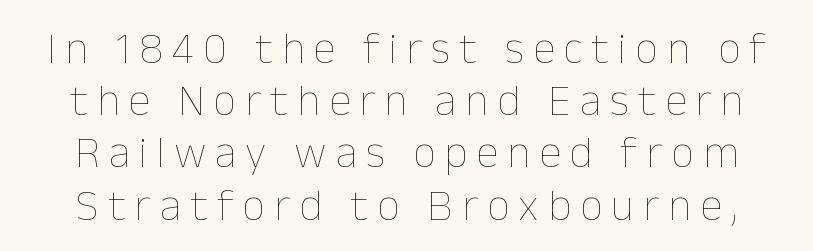
The image shows 45 px thin type, upright; set line spacing 1.16x, unusually wide letter spacing (+0.2 em), not underlined; low stroke contrast and a medium x-height.
